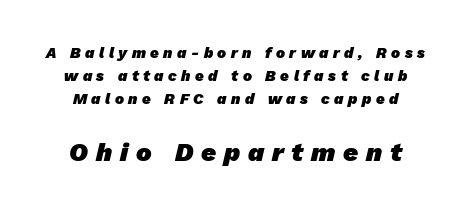
Q: Is the text bold? A: Yes.
Q: Is the text underlined? A: No.
Q: Is the spacing between letters normal or unusually wide? A: Unusually wide.
Q: Is the spacing between lines tight, normal or loose? A: Normal.
Q: Which block of text is set in a larger size, the first (top) or the second (bottom)? A: The second (bottom) one.
